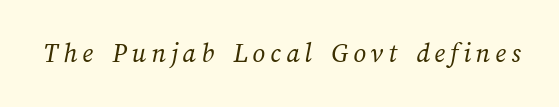
Q: Is the text bold? A: No.
Q: Is the text underlined? A: No.
Q: Width (condensed, normal, or wide)? A: Normal.
Q: Stroke contrast? A: Medium.
Q: x-height? A: Medium.
Q: Monospaced? A: No.
